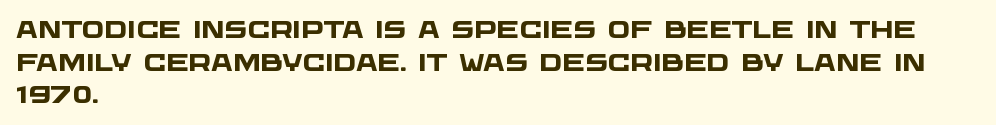
The image shows 24 px bold type; set left-aligned, normal line spacing (1.36x), normal letter spacing, not underlined.
